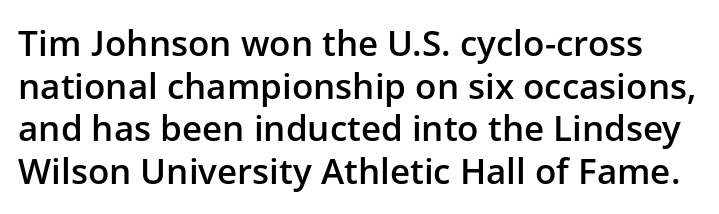
I'd call this a sans setting — the letters go barefoot. The passage shown is typed in a proportional face where columns would drift. As a designer I'd log this as weight 600, semibold. Glyph-to-glyph distance matches everyday printed text. Words float on clear page, feet unadorned. It's the straight-up-and-down kind of type.
